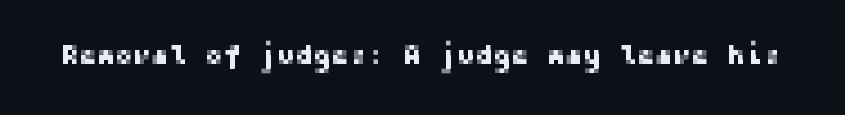
{"italic": "no", "underline": "no", "letter_spacing": "normal", "letter_spacing_em": 0.0, "glyph_px": 27}
